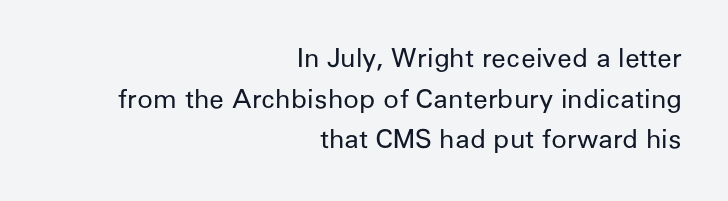
Q: Is the text bold? A: No.
Q: Is the text italic (slanted)? A: No, it is upright.
Q: Is the text underlined? A: No.
Q: How is the paragraph aligned? A: Right-aligned.
Q: Is the spacing between letters normal or unusually wide? A: Normal.
Q: Is the spacing between lines tight, normal or loose? A: Normal.
